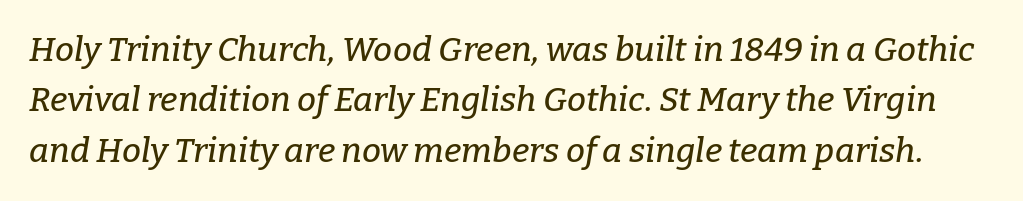
Q: Is the text italic (slanted)? A: Yes, it leans right by about 9 degrees.
Q: Is the typeface a serif or a sans-serif typeface? A: Serif.
Q: Is the text underlined? A: No.
Q: Is the spacing between letters normal or unusually wide? A: Normal.
Q: Is the spacing between lines tight, normal or loose? A: Normal.
Q: Width (condensed, normal, or wide)? A: Normal.
Q: Stroke contrast? A: Low.
Q: x-height? A: Medium.
Q: Monospaced? A: No.
